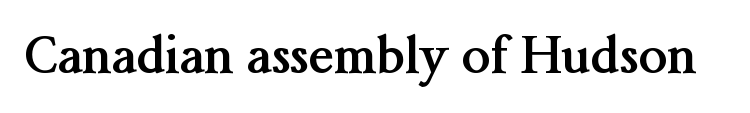
Q: Is the text bold? A: Yes.
Q: Is the text italic (slanted)? A: No, it is upright.
Q: Is the typeface a serif or a sans-serif typeface? A: Serif.
Q: Is the text underlined? A: No.
Q: Is the spacing between letters normal or unusually wide? A: Normal.
Q: Width (condensed, normal, or wide)? A: Normal.
Q: Stroke contrast? A: Medium.
Q: x-height? A: Medium.
Q: Monospaced? A: No.
